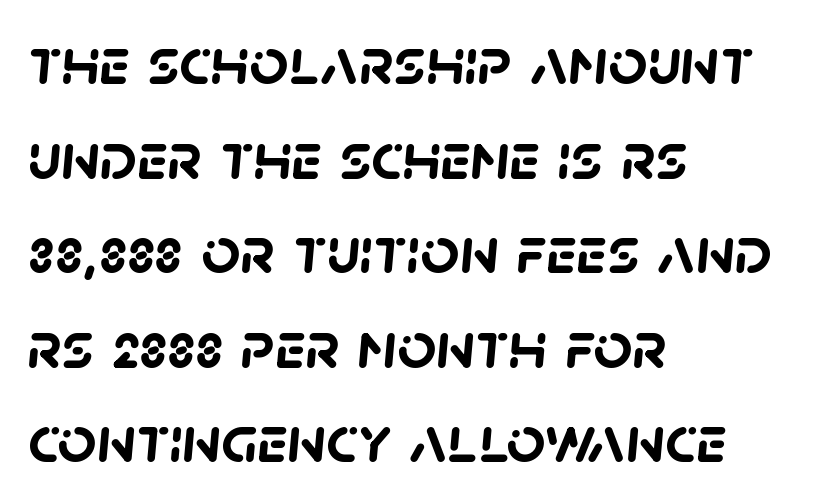
{"serif": "no", "bold": "yes", "weight": "semibold", "width": "normal", "stroke_contrast": "low", "x_height": "large", "monospaced": "no", "underline": "no", "align": "left", "line_spacing": "normal", "line_spacing_ratio": 1.39, "letter_spacing": "normal", "letter_spacing_em": 0.0, "glyph_px": 68}
